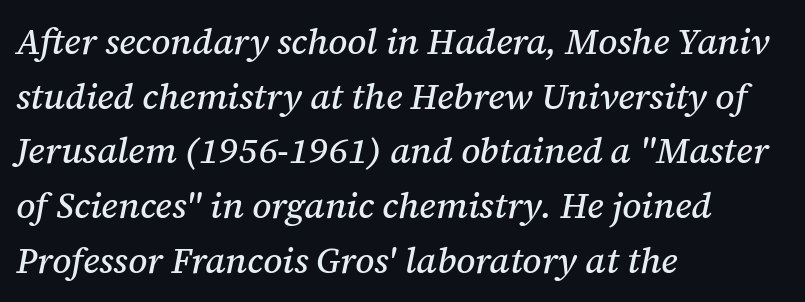
The image shows 36 px serif type, italic (leaning right); set left-aligned, normal line spacing (1.52x), normal letter spacing, not underlined; medium stroke contrast and a medium x-height.
